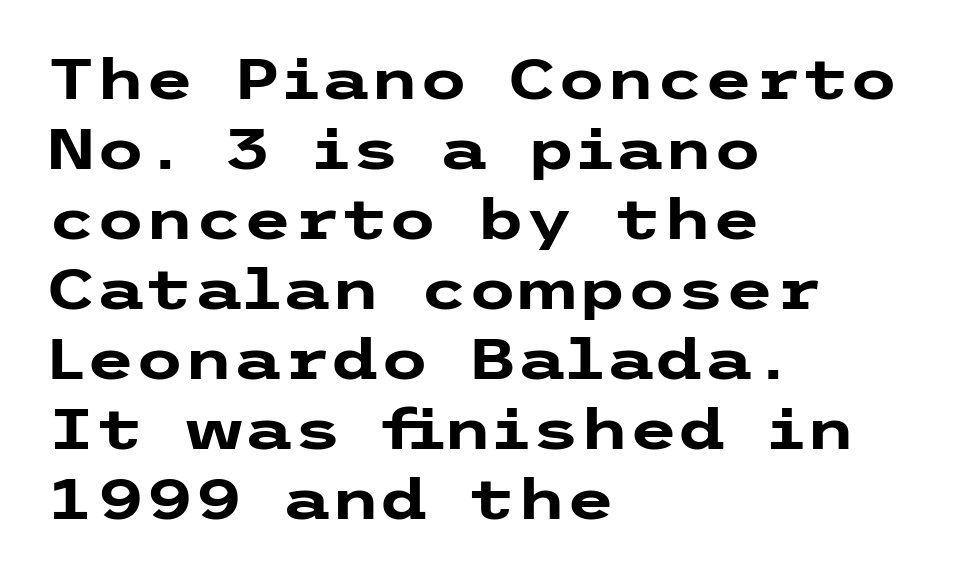
The image shows 56 px heavy, wide sans-serif type, upright; set left-aligned, normal line spacing (1.25x), normal letter spacing, not underlined; low stroke contrast and a medium x-height.
